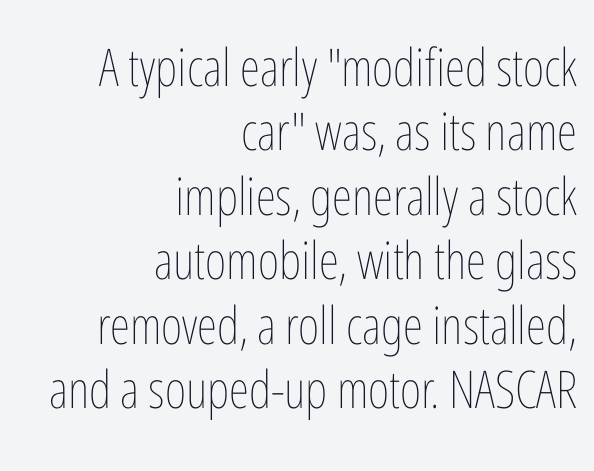
The image shows 52 px thin, condensed type, upright; set right-aligned, line spacing 1.24x, normal letter spacing, not underlined; low stroke contrast and a medium x-height.
